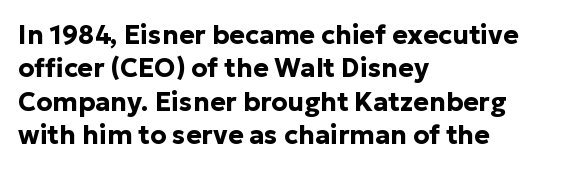
In terms of posture, this sample is upright. Look at the stroke-to-counter ratio: heavy, a bold. Notice how descenders clear the ascenders below comfortably — that's standard leading. The zone under the glyphs is completely vacant. The rendering keeps characters at their native spacing.
